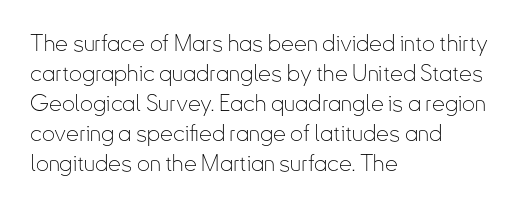
Q: Is the text bold? A: No.
Q: Is the text italic (slanted)? A: No, it is upright.
Q: Is the text underlined? A: No.
Q: How is the paragraph aligned? A: Left-aligned.
Q: Is the spacing between letters normal or unusually wide? A: Normal.
Q: Is the spacing between lines tight, normal or loose? A: Normal.
